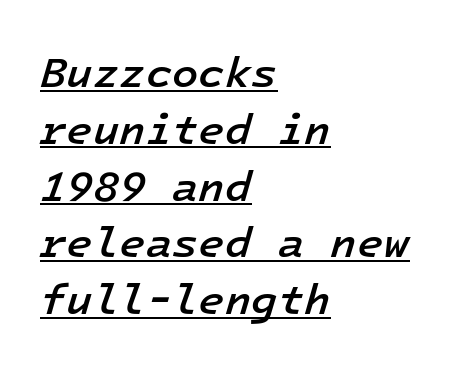
The image shows 43 px semibold type, italic (leaning right), monospaced; set left-aligned, normal line spacing (1.32x), normal letter spacing, underlined; low stroke contrast and a medium x-height.
